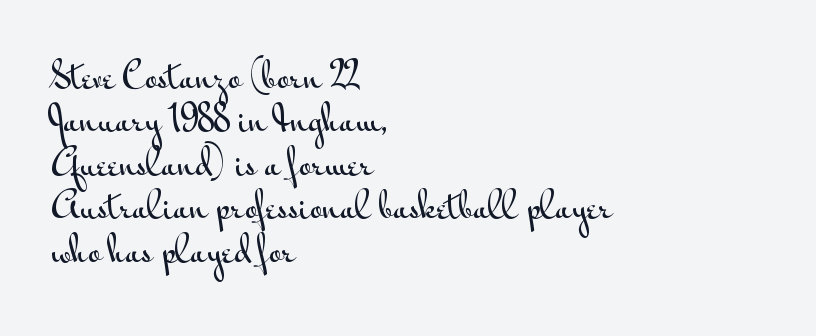
Spacing verdict: proportional, widths tailored to each character. The text was rendered using a sans face with plain stroke endings. The space directly below the letters is spotless. The line texture is even and compact thanks to regular tracking. Layout note: lines flush left.
